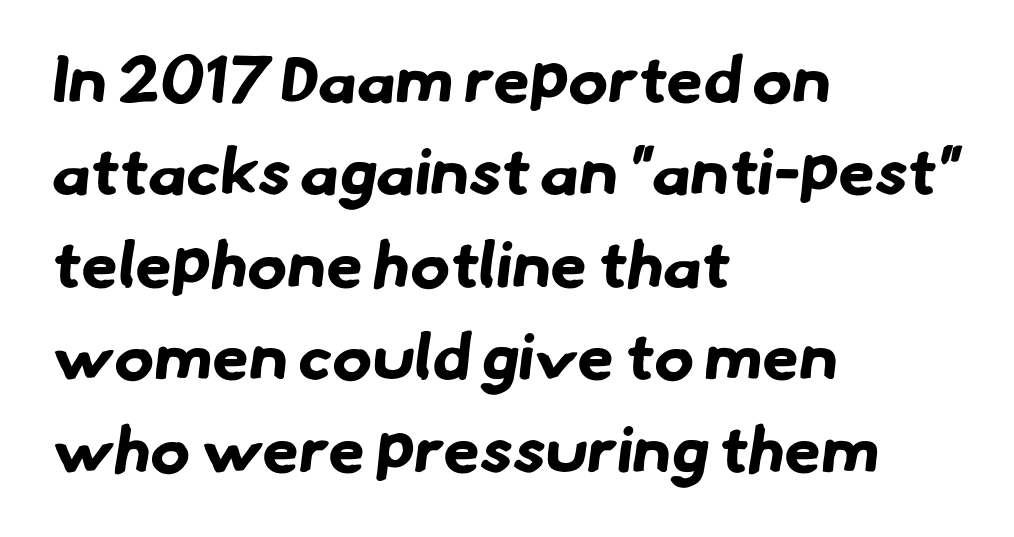
The image shows 66 px bold sans-serif type; set left-aligned, normal line spacing (1.4x), normal letter spacing, not underlined; low stroke contrast and a small x-height.
